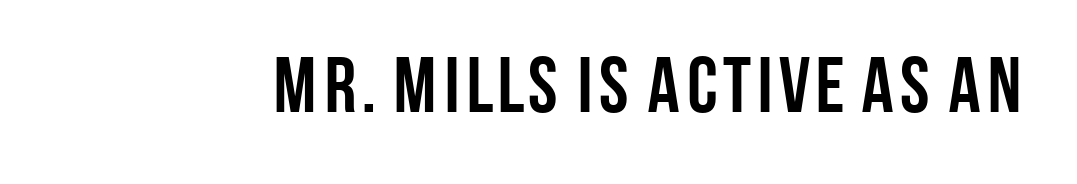
Q: Is the text bold? A: Yes.
Q: Is the text italic (slanted)? A: No, it is upright.
Q: Is the typeface a serif or a sans-serif typeface? A: Sans-serif.
Q: Is the text underlined? A: No.
Q: Is the spacing between letters normal or unusually wide? A: Normal.
Q: Width (condensed, normal, or wide)? A: Condensed.
Q: Stroke contrast? A: Low.
Q: x-height? A: Large.
Q: Monospaced? A: No.
